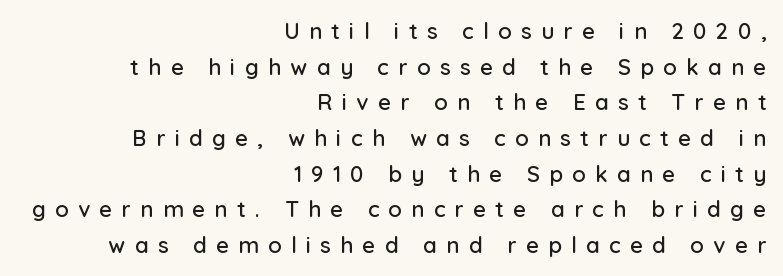
{"italic": "no", "underline": "no", "align": "right", "line_spacing": "normal", "line_spacing_ratio": 1.62, "letter_spacing": "wide", "letter_spacing_em": 0.43, "glyph_px": 22}
